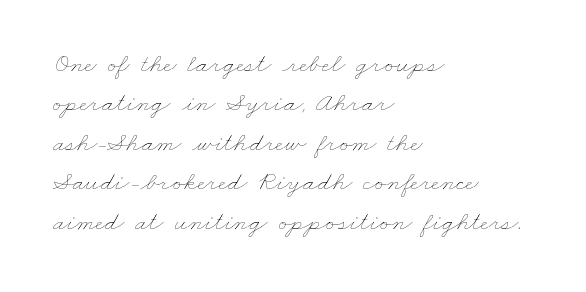
Q: Is the text bold? A: No.
Q: Is the text underlined? A: No.
Q: How is the paragraph aligned? A: Left-aligned.
Q: Is the spacing between letters normal or unusually wide? A: Normal.
Q: Is the spacing between lines tight, normal or loose? A: Normal.
